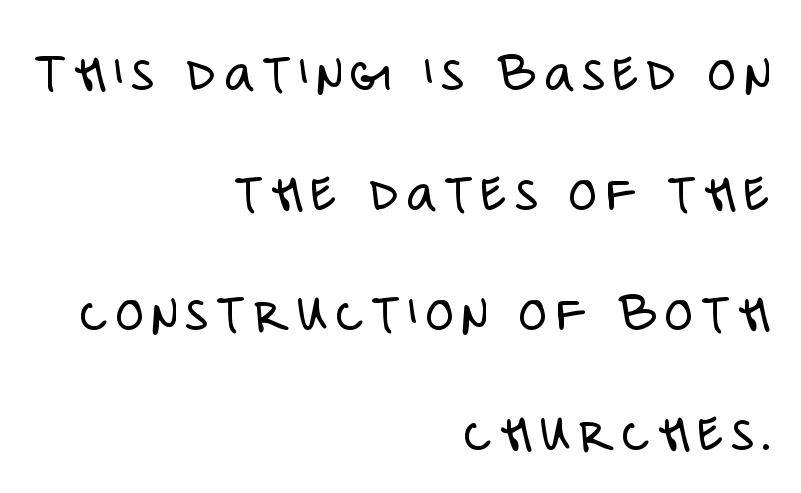
Q: Is the text bold? A: No.
Q: Is the text italic (slanted)? A: No, it is upright.
Q: Is the typeface a serif or a sans-serif typeface? A: Sans-serif.
Q: Is the text underlined? A: No.
Q: How is the paragraph aligned? A: Right-aligned.
Q: Is the spacing between lines tight, normal or loose? A: Loose.
Q: Width (condensed, normal, or wide)? A: Condensed.
Q: Stroke contrast? A: Low.
Q: x-height? A: Large.
Q: Monospaced? A: No.
